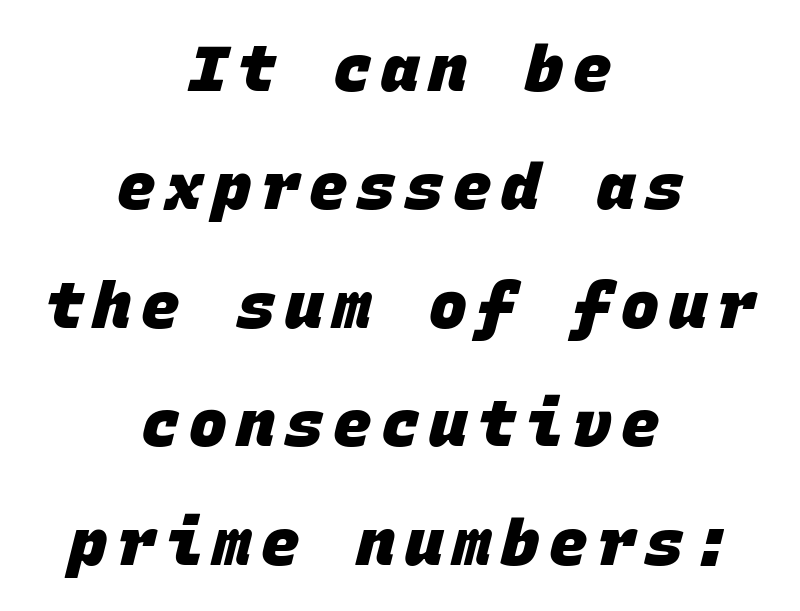
Set as a true bold cut, around the 700 mark. Does the type have serifs? No, each stem ends abruptly. Compared with a flush-left layout, this one balances lines on the center instead. Descender tails drop into unmarked territory. A typesetter would call this monospace, since all characters share one set width.
